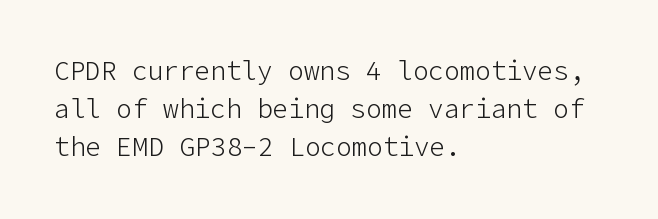
{"italic": "no", "bold": "no", "underline": "no", "align": "left", "line_spacing": "normal", "line_spacing_ratio": 1.47, "letter_spacing": "normal", "letter_spacing_em": 0.0, "glyph_px": 26}
